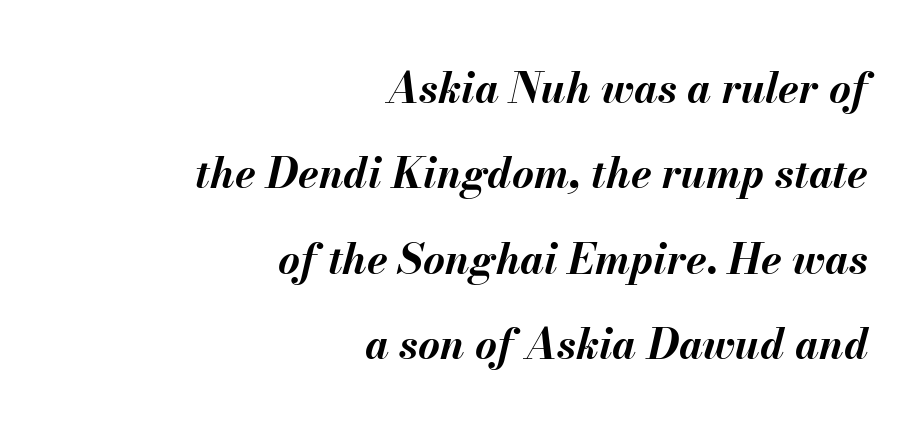
{"italic": "yes", "lean": "right", "slant_degrees": 13, "bold": "yes", "weight": "bold", "width": "normal", "stroke_contrast": "medium", "x_height": "small", "monospaced": "no", "underline": "no", "align": "right", "line_spacing": "loose", "line_spacing_ratio": 2.03, "letter_spacing": "normal", "letter_spacing_em": 0.0, "glyph_px": 42}
